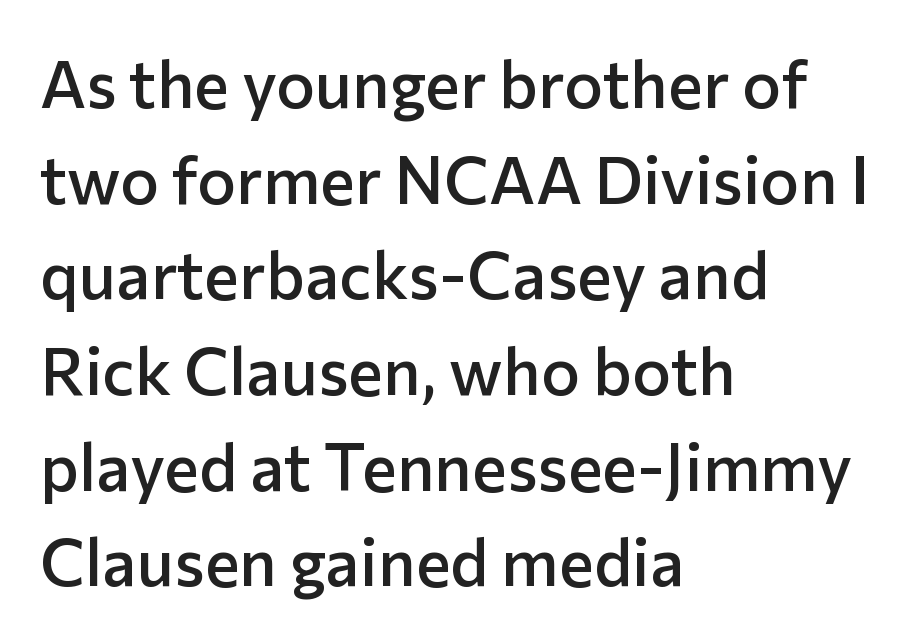
Q: Is the text bold? A: Semi-bold.
Q: Is the text italic (slanted)? A: No, it is upright.
Q: Is the typeface a serif or a sans-serif typeface? A: Sans-serif.
Q: Is the text underlined? A: No.
Q: How is the paragraph aligned? A: Left-aligned.
Q: Is the spacing between letters normal or unusually wide? A: Normal.
Q: Is the spacing between lines tight, normal or loose? A: Normal.
Q: Width (condensed, normal, or wide)? A: Normal.
Q: Stroke contrast? A: Low.
Q: x-height? A: Medium.
Q: Monospaced? A: No.
